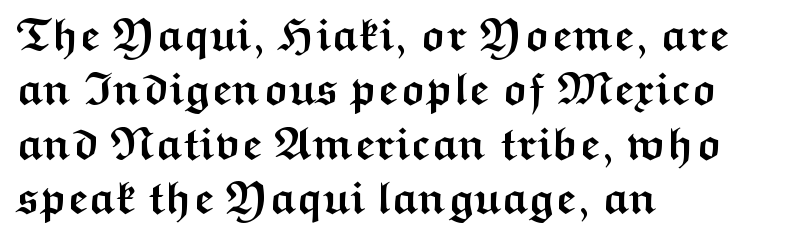
Heavy, bold letterforms. Nothing sits at the stroke ends, so this counts as sans-serif. Ordinary non-slanted type is in use. The face used here is proportionally spaced, like ordinary book or web type. Horizontal alignment here is leftward, the default for most running prose.
